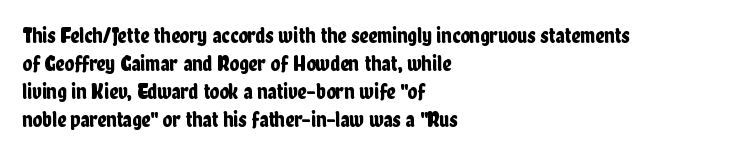
{"italic": "no", "underline": "no", "align": "left", "line_spacing": "normal", "line_spacing_ratio": 1.27, "letter_spacing": "normal", "letter_spacing_em": 0.0, "glyph_px": 22}
